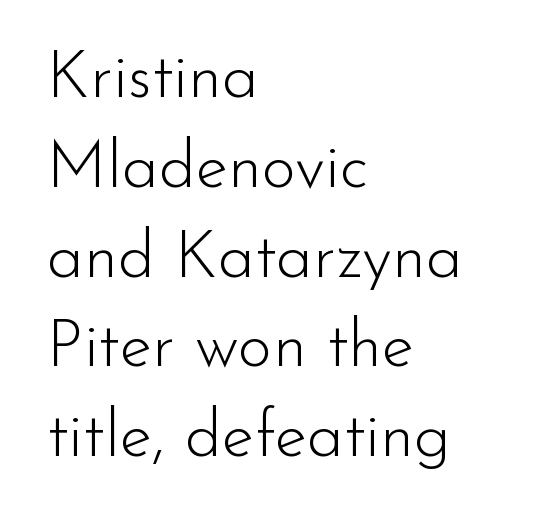
{"serif": "no", "italic": "no", "bold": "no", "weight": "light", "width": "normal", "stroke_contrast": "low", "x_height": "small", "monospaced": "no", "underline": "no", "align": "left", "line_spacing": "normal", "line_spacing_ratio": 1.36, "letter_spacing": "normal", "letter_spacing_em": 0.0, "glyph_px": 66}
